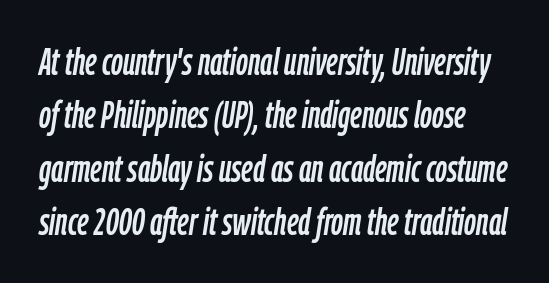
The image shows 37 px condensed type, italic (leaning right); set normal line spacing (1.44x), normal letter spacing, not underlined; low stroke contrast and a medium x-height.
